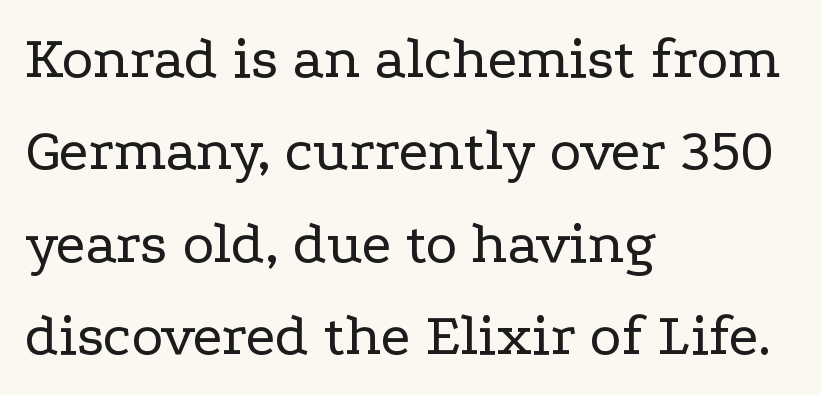
The image shows 60 px regular-weight, wide serif type, upright; set left-aligned, normal line spacing (1.54x), normal letter spacing, not underlined; low stroke contrast and a medium x-height.
